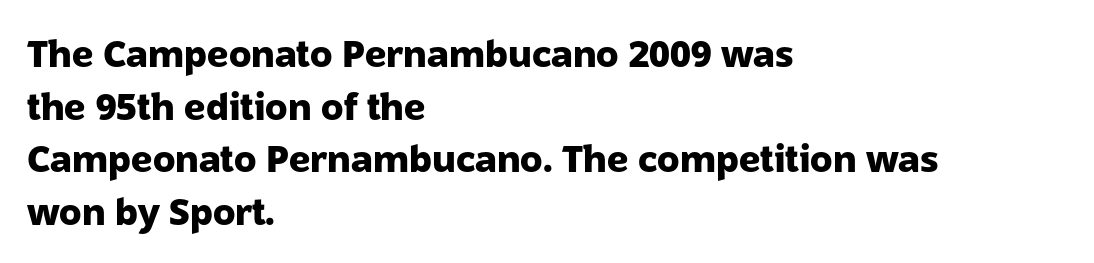
Does the lettering tilt? It doesn't — this is upright. Letters rest on an invisible, unmarked baseline. Strong, thick strokes mark this as bold type. In terms of leading, this rendering sits right in the middle. Each letter's strokes conclude bluntly, with no projecting serifs.
